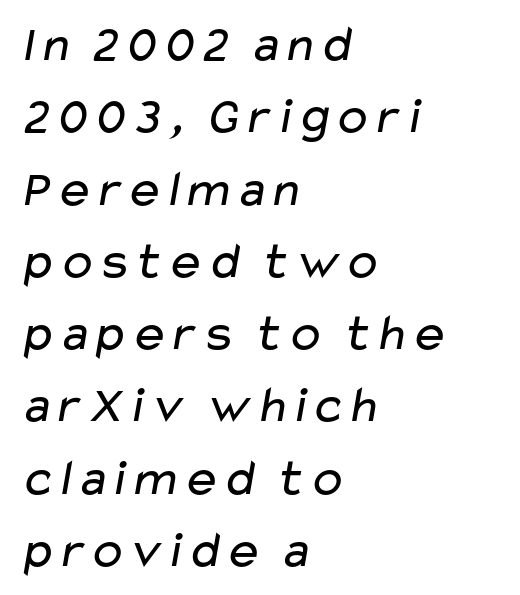
{"serif": "no", "bold": "no", "weight": "regular", "width": "wide", "stroke_contrast": "low", "x_height": "medium", "monospaced": "no", "underline": "no", "align": "left", "line_spacing": "normal", "line_spacing_ratio": 1.39, "letter_spacing": "normal", "letter_spacing_em": 0.0, "glyph_px": 52}
